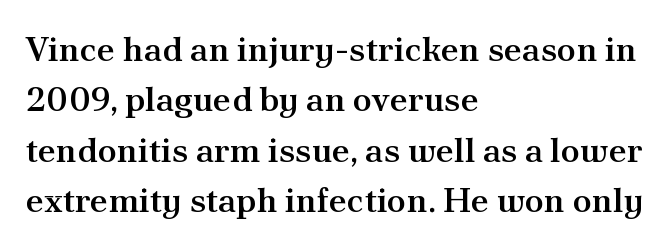
{"serif": "yes", "italic": "no", "bold": "semi", "weight": "semibold", "width": "normal", "stroke_contrast": "medium", "x_height": "small", "monospaced": "no", "underline": "no", "align": "left", "line_spacing": "normal", "line_spacing_ratio": 1.44, "letter_spacing": "normal", "letter_spacing_em": 0.0, "glyph_px": 35}
